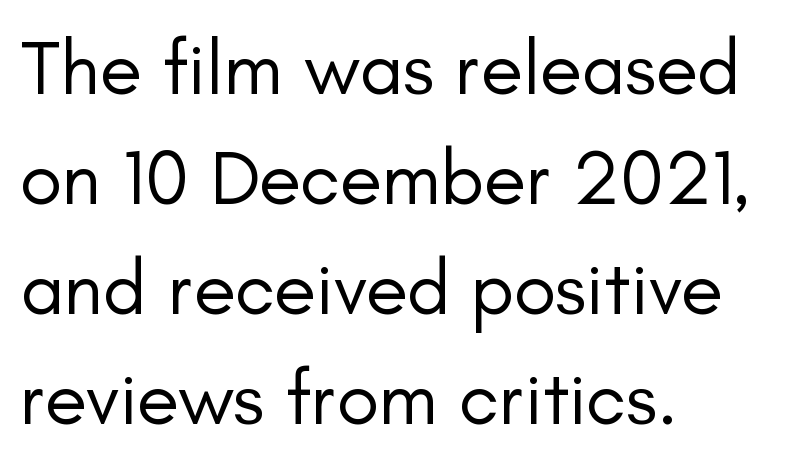
Q: Is the text bold? A: No.
Q: Is the text italic (slanted)? A: No, it is upright.
Q: Is the typeface a serif or a sans-serif typeface? A: Sans-serif.
Q: Is the text underlined? A: No.
Q: How is the paragraph aligned? A: Left-aligned.
Q: Is the spacing between letters normal or unusually wide? A: Normal.
Q: Is the spacing between lines tight, normal or loose? A: Normal.
Q: Width (condensed, normal, or wide)? A: Normal.
Q: Stroke contrast? A: Low.
Q: x-height? A: Small.
Q: Monospaced? A: No.
